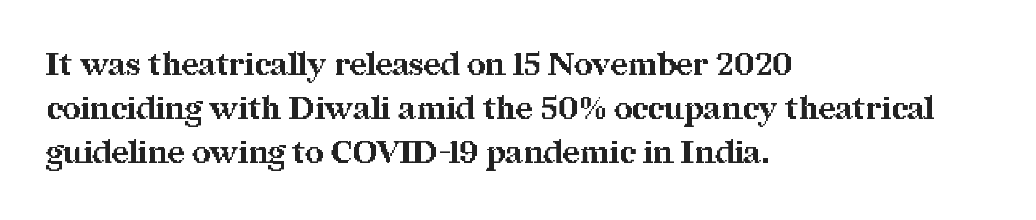
{"serif": "yes", "italic": "no", "bold": "yes", "weight": "bold", "width": "normal", "stroke_contrast": "medium", "x_height": "medium", "monospaced": "no", "underline": "no", "align": "left", "line_spacing": "normal", "line_spacing_ratio": 1.38, "letter_spacing": "normal", "letter_spacing_em": 0.0, "glyph_px": 32}
